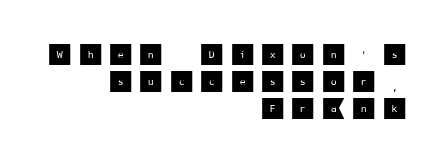
This sample is right-justified, so line beginnings fall wherever the words allow. Interline gaps are noticeably narrow in this sample. A typesetter would mark this as roman, not italic. Someone cranked the tracking dial way up on this one.
